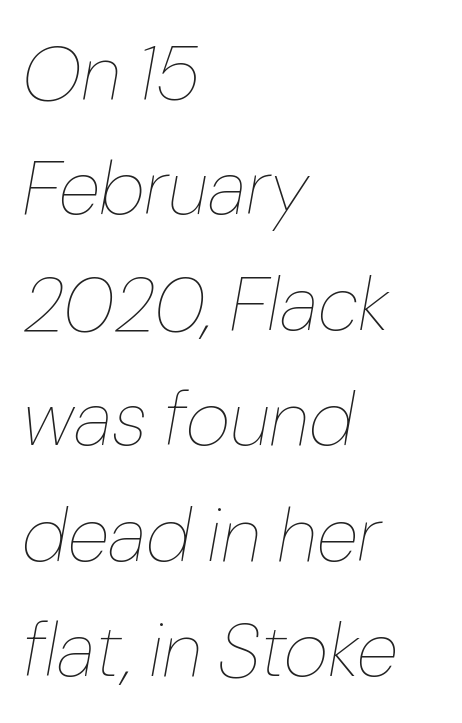
Q: Is the text bold? A: No.
Q: Is the text italic (slanted)? A: Yes, it leans right by about 10 degrees.
Q: Is the text underlined? A: No.
Q: How is the paragraph aligned? A: Left-aligned.
Q: Is the spacing between letters normal or unusually wide? A: Normal.
Q: Is the spacing between lines tight, normal or loose? A: Normal.
Q: Width (condensed, normal, or wide)? A: Normal.
Q: Stroke contrast? A: Low.
Q: x-height? A: Medium.
Q: Monospaced? A: No.
